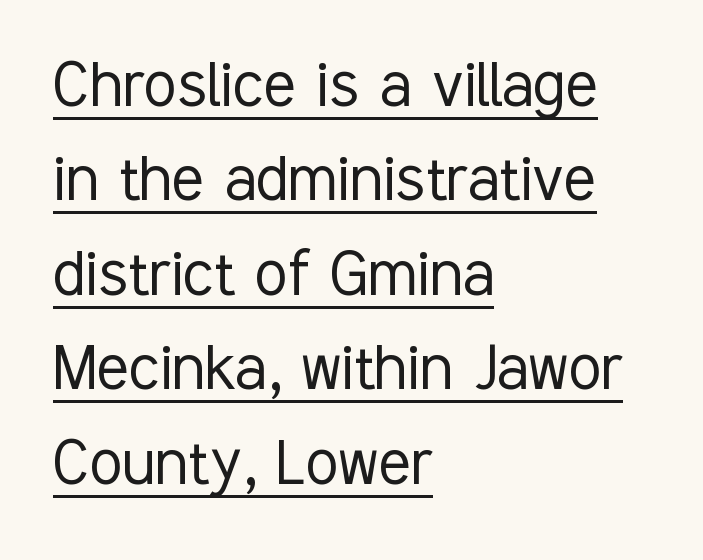
Is there any slant? The stems are plumb. Type style note: lacks serifs. Line starts are locked; line ends wander. No chunkiness to these letters — they're not bold.
